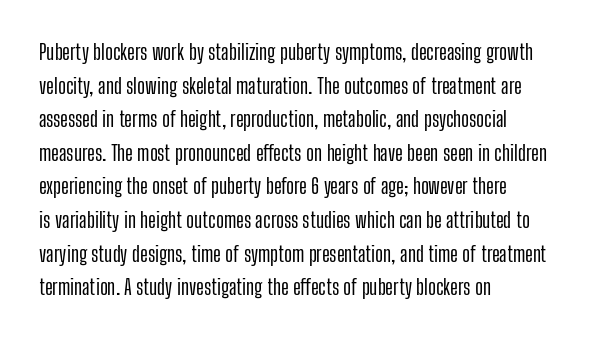
Between one letter and the next there's only the usual sliver of space. The baseline area is clear. Vertically, the passage feels balanced, rows spaced as you'd expect. This sample is left-justified, so line endings fall wherever the words run out.
